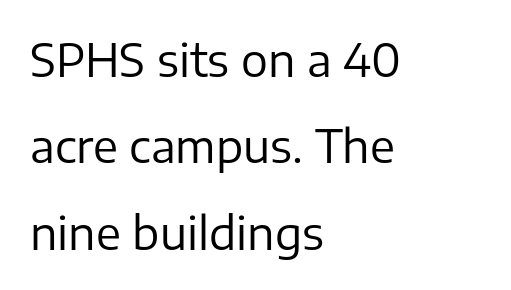
Visually the block forms a straight wall on the left and a jagged coastline on the right. Caption: face not bold, strokes unweighted. These lines are composed in type without serifs. Italic? Not at all — the glyphs are vertical. Spacing verdict: proportional, widths tailored to each character.
